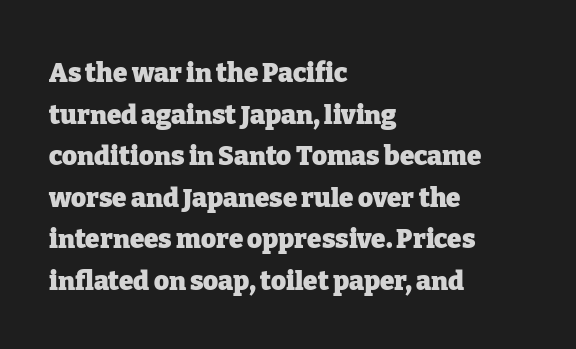
When letters stand straight like this, we call the style roman or upright. Successive baselines arrive at the customary interval. This rendering uses left alignment, leaving the right contour irregular. Notice how thick the strokes are: this is what a full bold looks like.
